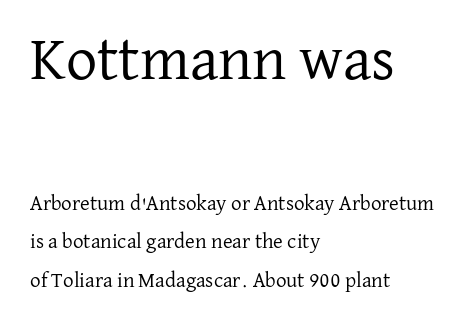
Q: Is the text bold? A: No.
Q: Is the text italic (slanted)? A: No, it is upright.
Q: Is the typeface a serif or a sans-serif typeface? A: Serif.
Q: Is the text underlined? A: No.
Q: How is the paragraph aligned? A: Left-aligned.
Q: Is the spacing between letters normal or unusually wide? A: Normal.
Q: Which block of text is set in a larger size, the first (top) or the second (bottom)? A: The first (top) one.
Q: Width (condensed, normal, or wide)? A: Normal.
Q: Stroke contrast? A: Low.
Q: x-height? A: Medium.
Q: Monospaced? A: No.
